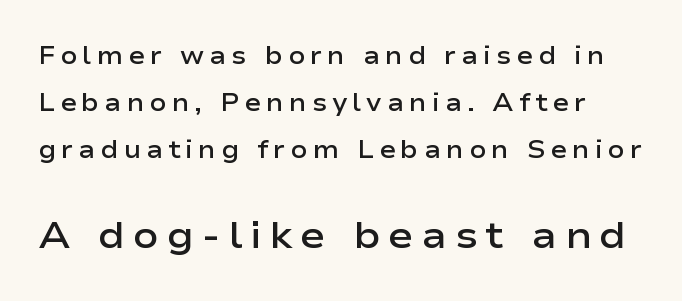
The image shows 38 px semibold, wide sans-serif type, upright; set line spacing 1.88x, unusually wide letter spacing (+0.2 em), not underlined; the second (bottom) block is 1.52x larger; low stroke contrast and a medium x-height.
